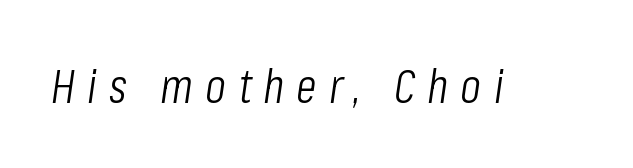
Italic: yes, the glyphs are oblique. Lines of text with bare space underneath. This sample has the flowing, uneven cadence of proportional lettering. You could only call the tracking loose — the letters float apart. Each stroke keeps to a modest, everyday thickness or less.
